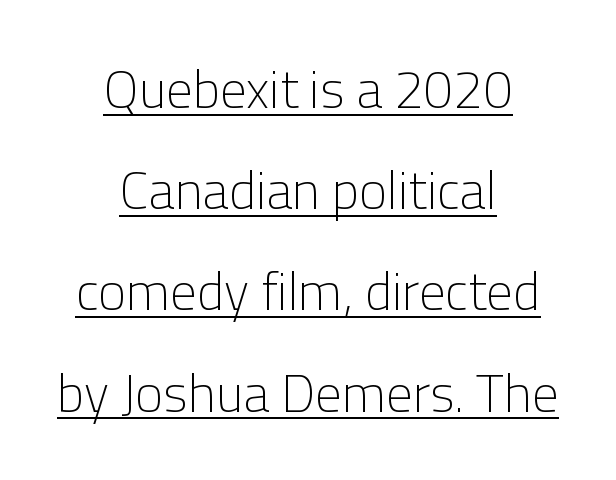
Q: Is the text bold? A: No.
Q: Is the text italic (slanted)? A: No, it is upright.
Q: Is the typeface a serif or a sans-serif typeface? A: Sans-serif.
Q: Is the text underlined? A: Yes.
Q: How is the paragraph aligned? A: Centered.
Q: Is the spacing between letters normal or unusually wide? A: Normal.
Q: Is the spacing between lines tight, normal or loose? A: Loose.
Q: Width (condensed, normal, or wide)? A: Normal.
Q: Stroke contrast? A: Low.
Q: x-height? A: Medium.
Q: Monospaced? A: No.
